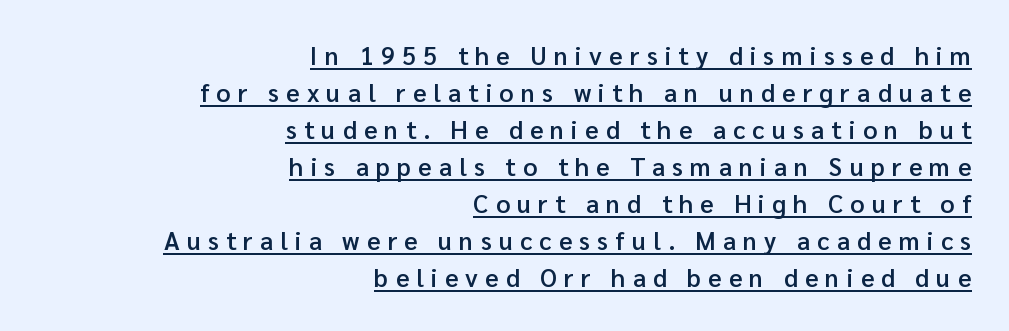
The passage shown is underscored from start to finish. Interline gaps are of average width in this sample. Strokes here are thickened, but only to semibold level. Italic? Not at all — the glyphs are vertical. This rendering widens character spacing well past its baseline value.
